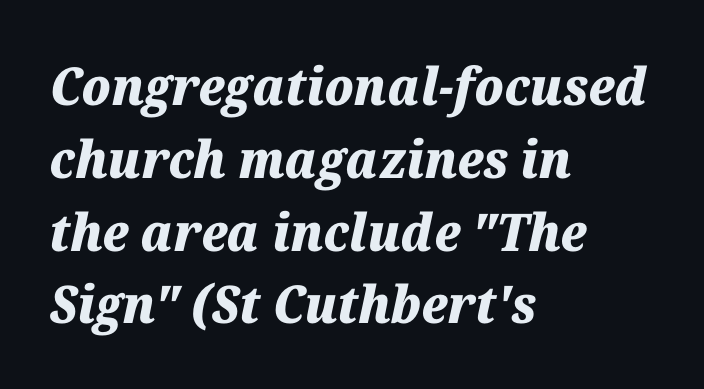
Q: Is the text bold? A: Yes.
Q: Is the text italic (slanted)? A: Yes, it leans right by about 12 degrees.
Q: Is the text underlined? A: No.
Q: How is the paragraph aligned? A: Left-aligned.
Q: Is the spacing between letters normal or unusually wide? A: Normal.
Q: Is the spacing between lines tight, normal or loose? A: Normal.
Q: Width (condensed, normal, or wide)? A: Normal.
Q: Stroke contrast? A: Medium.
Q: x-height? A: Medium.
Q: Monospaced? A: No.
